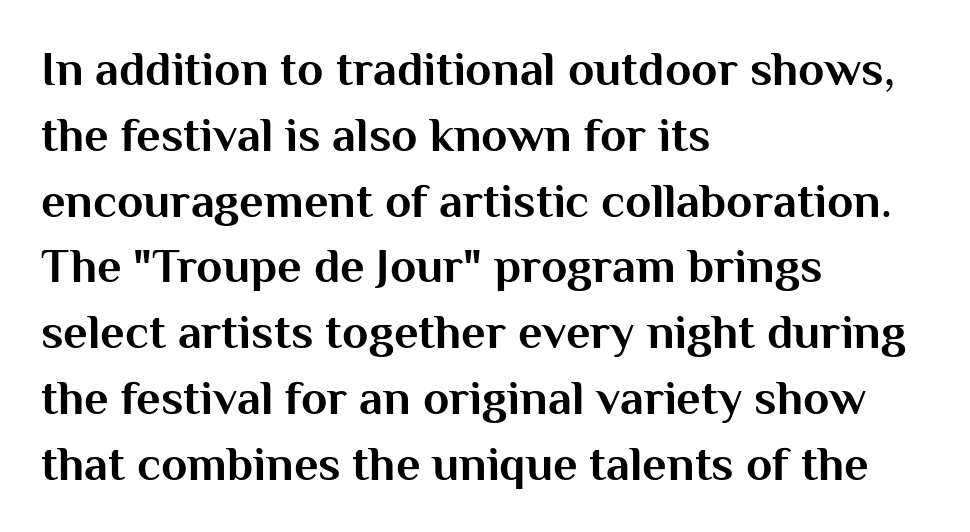
{"serif": "no", "italic": "no", "bold": "yes", "weight": "bold", "width": "normal", "stroke_contrast": "medium", "x_height": "medium", "monospaced": "no", "underline": "no", "align": "left", "line_spacing": "normal", "line_spacing_ratio": 1.37, "letter_spacing": "normal", "letter_spacing_em": 0.0, "glyph_px": 48}
